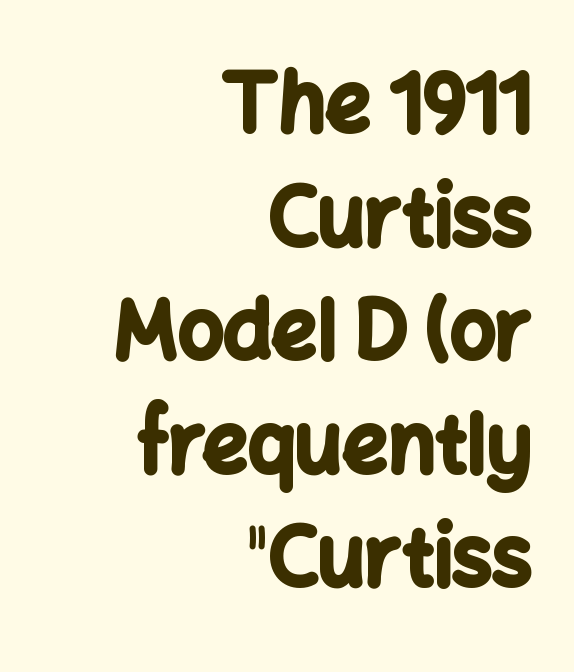
The image shows 80 px bold sans-serif type, upright; set right-aligned, normal line spacing (1.42x), normal letter spacing, not underlined; low stroke contrast and a medium x-height.
